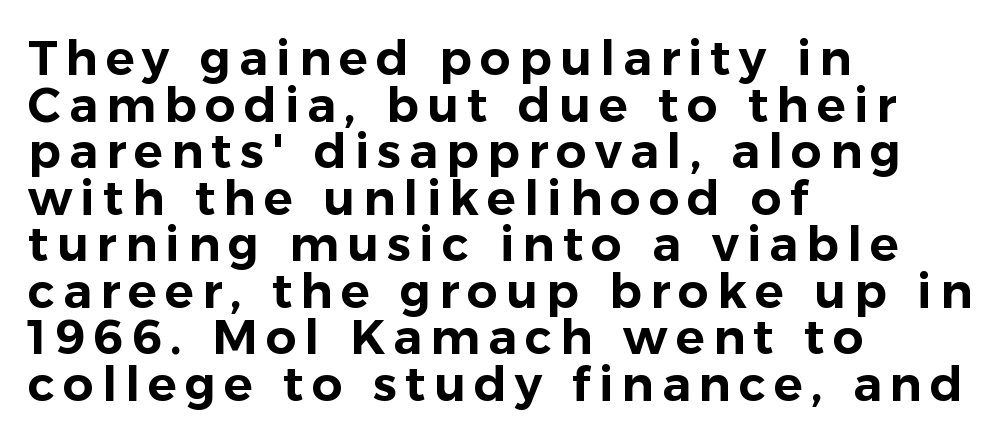
{"serif": "no", "italic": "no", "width": "normal", "stroke_contrast": "low", "x_height": "medium", "monospaced": "no", "underline": "no", "align": "left", "line_spacing": "tight", "line_spacing_ratio": 0.97, "glyph_px": 48}
